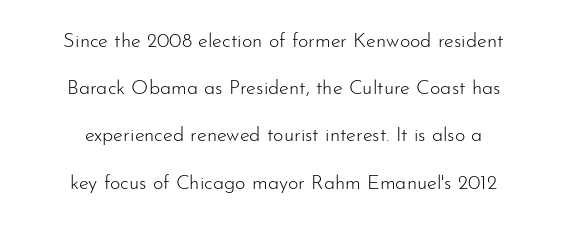
Q: Is the text bold? A: No.
Q: Is the text italic (slanted)? A: No, it is upright.
Q: Is the text underlined? A: No.
Q: How is the paragraph aligned? A: Centered.
Q: Is the spacing between letters normal or unusually wide? A: Normal.
Q: Is the spacing between lines tight, normal or loose? A: Loose.
